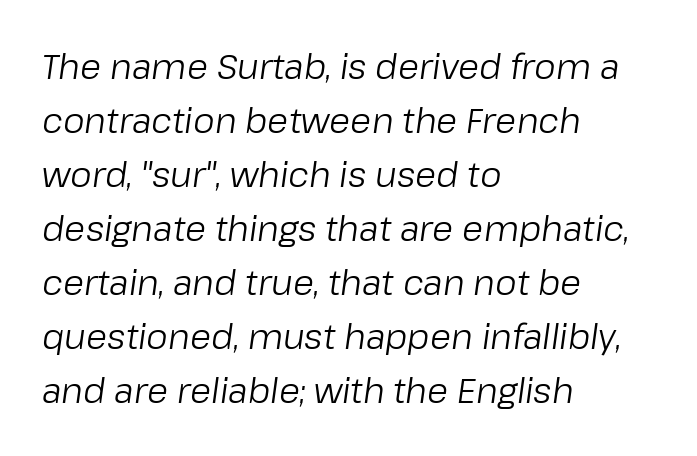
The text block is weighted toward the left margin, trailing off unevenly rightward. Has an underline been added? It has not. Character widths vary here, with narrow letters taking less room than wide ones. Short note: letters normally spaced. Evenly set lines give the paragraph a standard silhouette.
